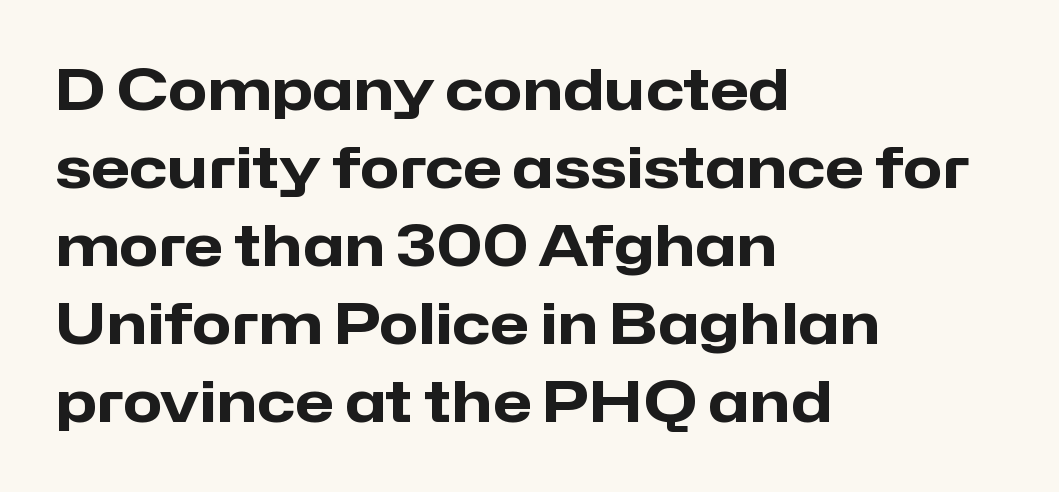
{"serif": "no", "italic": "no", "bold": "yes", "weight": "heavy", "width": "normal", "stroke_contrast": "low", "x_height": "medium", "monospaced": "no", "underline": "no", "align": "left", "line_spacing": "normal", "line_spacing_ratio": 1.37, "letter_spacing": "normal", "letter_spacing_em": 0.0, "glyph_px": 57}
